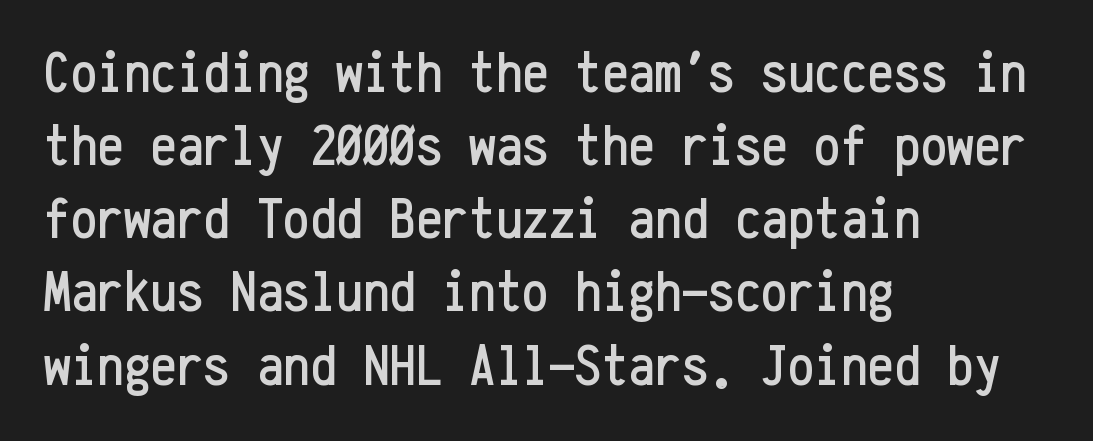
The image shows 59 px condensed sans-serif type, upright, monospaced; set left-aligned, line spacing 1.24x, normal letter spacing, not underlined; low stroke contrast and a medium x-height.
